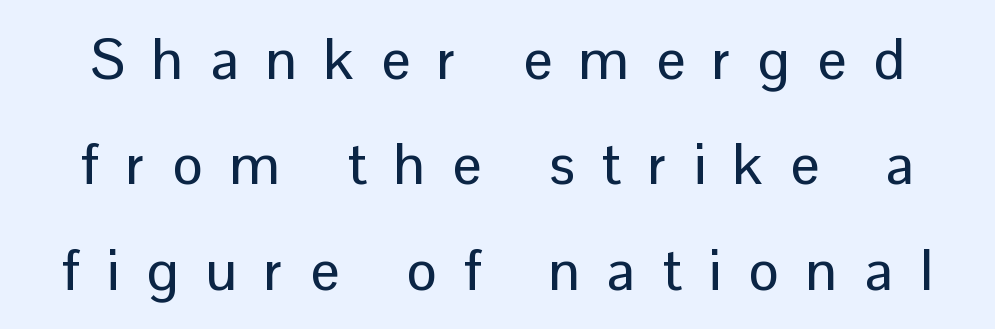
The image shows 57 px sans-serif type, upright; set line spacing 1.85x, unusually wide letter spacing (+0.48 em), not underlined; low stroke contrast and a medium x-height.
